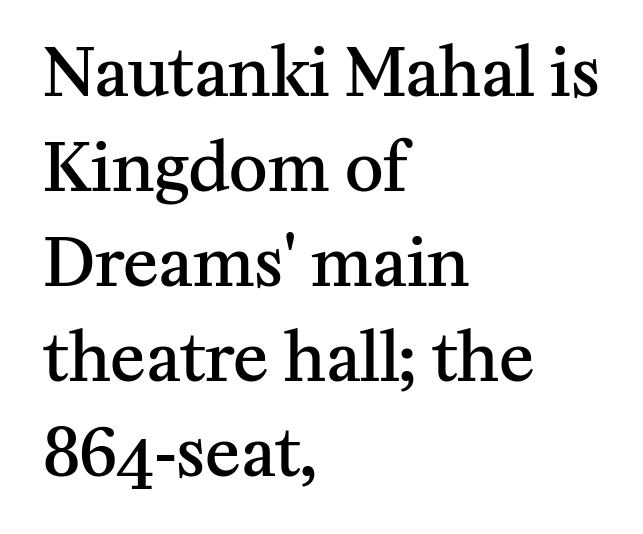
{"serif": "yes", "italic": "no", "bold": "semi", "weight": "semibold", "width": "normal", "stroke_contrast": "medium", "x_height": "medium", "monospaced": "no", "underline": "no", "align": "left", "line_spacing": "normal", "line_spacing_ratio": 1.44, "letter_spacing": "normal", "letter_spacing_em": 0.0, "glyph_px": 66}
